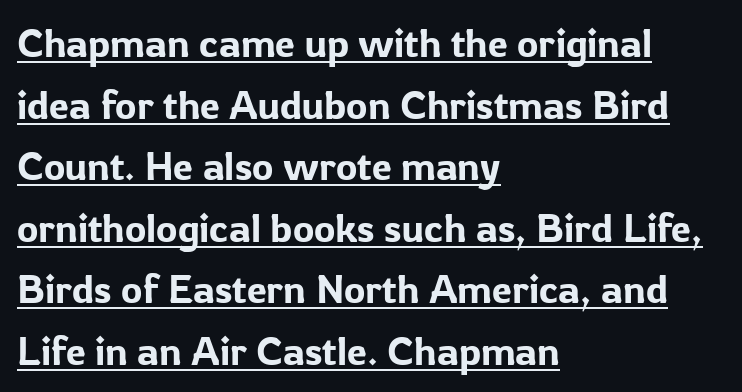
The setting favours the left margin, as ordinary paragraphs usually do. This sample uses an upright cut, with every glyph sitting square on the baseline. A typesetter would call this zero additional tracking. Glance below the letters and you will spot a drawn line. You could not count columns in this text — the font is proportionally spaced.
